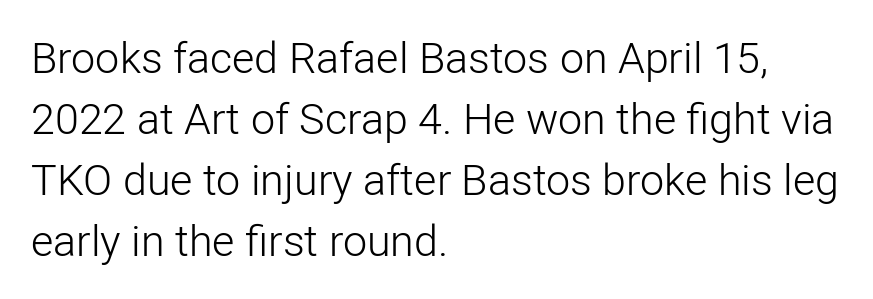
Q: Is the text bold? A: No.
Q: Is the text italic (slanted)? A: No, it is upright.
Q: Is the typeface a serif or a sans-serif typeface? A: Sans-serif.
Q: Is the text underlined? A: No.
Q: How is the paragraph aligned? A: Left-aligned.
Q: Is the spacing between letters normal or unusually wide? A: Normal.
Q: Is the spacing between lines tight, normal or loose? A: Normal.
Q: Width (condensed, normal, or wide)? A: Normal.
Q: Stroke contrast? A: Low.
Q: x-height? A: Medium.
Q: Monospaced? A: No.
